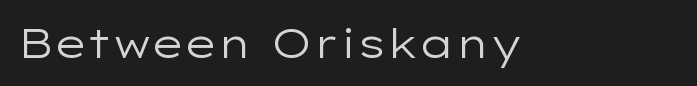
The image shows 41 px regular-weight, wide sans-serif type, upright; set normal letter spacing, not underlined; low stroke contrast and a medium x-height.
